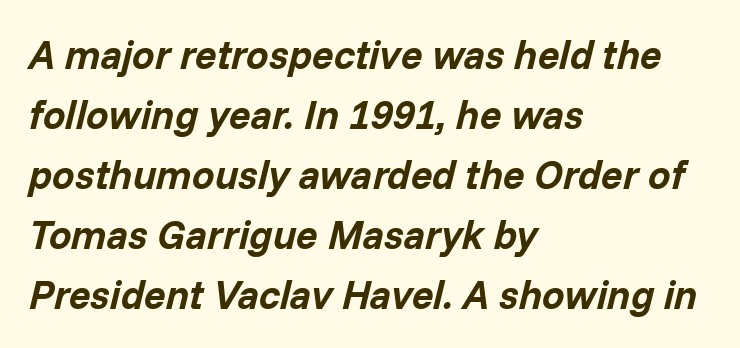
The glyphs have the mass of a bold cut. Looking at the ascenders, they clearly lean. A typesetter would call this proportional, since set widths differ per character. Quick note: underline off.
